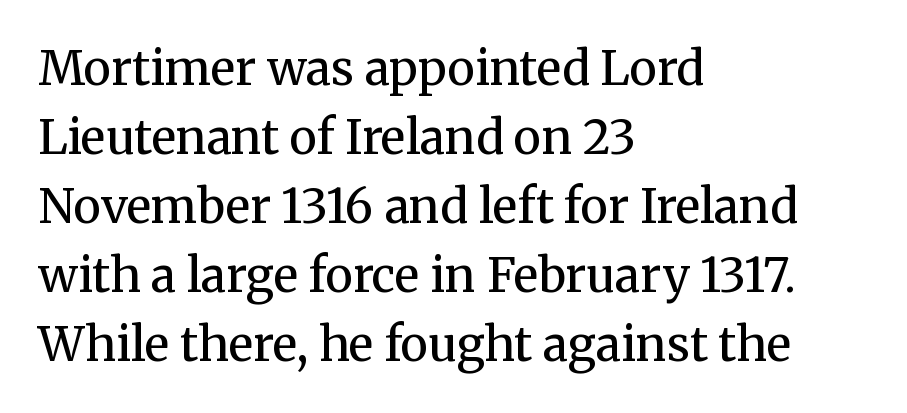
Typeset ragged right — the left edge is the straight one. A light-to-regular cut is what we see here. Look at the tracking — it's just the regular setting, nothing added. You can tell from the footed stems that serif type was used. Posture: vertical. Only glyphs here, with clear space below each row.
